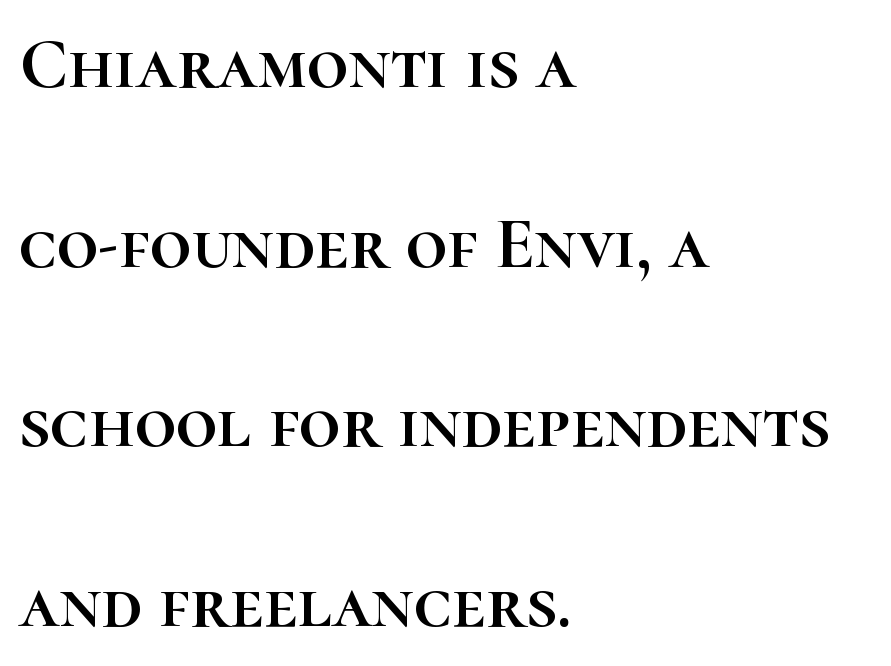
{"italic": "no", "width": "normal", "stroke_contrast": "high", "x_height": "medium", "monospaced": "no", "underline": "no", "align": "left", "line_spacing": "loose", "line_spacing_ratio": 2.46, "letter_spacing": "normal", "letter_spacing_em": 0.0, "glyph_px": 73}
